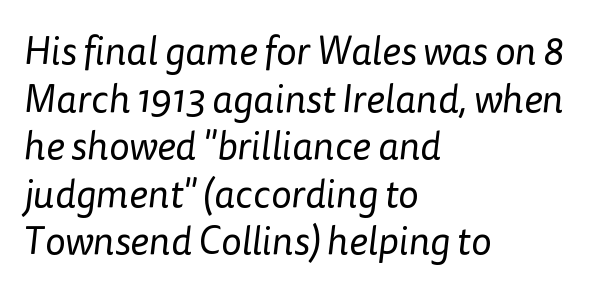
A typesetter would call this proportional, since set widths differ per character. No heavy texture on the line: the type isn't bold. Underlining? Definitely not there. Classification — sans serif.
